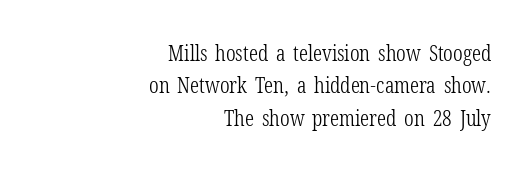
Q: Is the text bold? A: No.
Q: Is the text italic (slanted)? A: No, it is upright.
Q: Is the text underlined? A: No.
Q: How is the paragraph aligned? A: Right-aligned.
Q: Is the spacing between letters normal or unusually wide? A: Normal.
Q: Is the spacing between lines tight, normal or loose? A: Normal.
